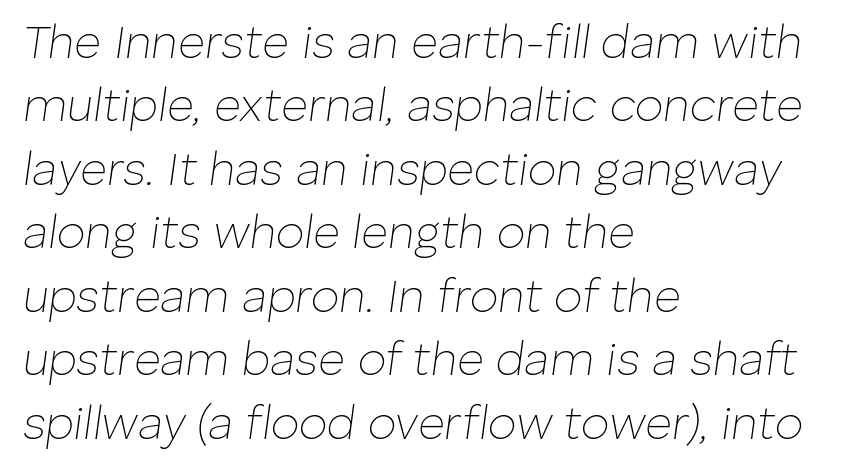
Q: Is the text bold? A: No.
Q: Is the text italic (slanted)? A: Yes, it leans right by about 8 degrees.
Q: Is the text underlined? A: No.
Q: How is the paragraph aligned? A: Left-aligned.
Q: Is the spacing between letters normal or unusually wide? A: Normal.
Q: Is the spacing between lines tight, normal or loose? A: Normal.
Q: Width (condensed, normal, or wide)? A: Normal.
Q: Stroke contrast? A: Low.
Q: x-height? A: Medium.
Q: Monospaced? A: No.
